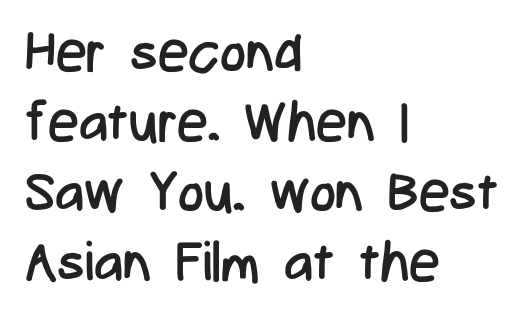
The image shows 55 px regular-weight, condensed sans-serif type, upright; set left-aligned, normal line spacing (1.27x), normal letter spacing, not underlined; low stroke contrast and a medium x-height.
